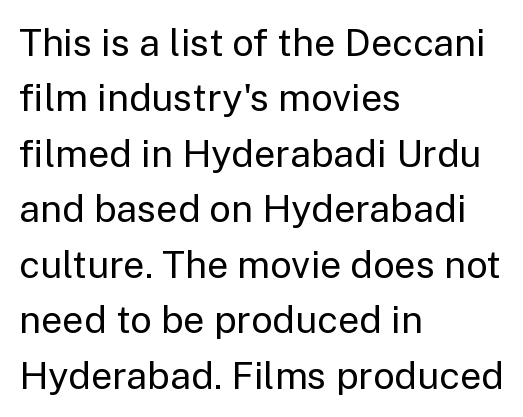
No letter is thick-stroked: the sample isn't bold. Unlike a traditional serif, this face leaves its strokes unadorned. The rendering uses natural spacing where letterforms have individual widths. Underline: absent. Tall strokes in this sample are plumb rather than angled.
